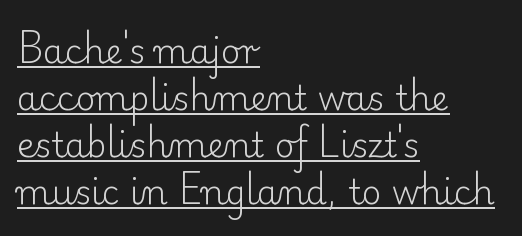
The rendering uses the underline text-decoration. Character widths vary here, with narrow letters taking less room than wide ones. The rows are spaced the way most documents space them. Glyph-to-glyph distance matches everyday printed text.
